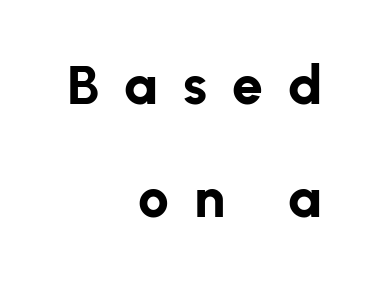
One-word summary of the alignment: right. Descenders are the only things crossing below the line. Stroke thickness is high; the sample reads as a true bold. Serif or sans? Sans — the stroke terminals are bare. Inter-character spacing is expanded well beyond the font's built-in metrics.
